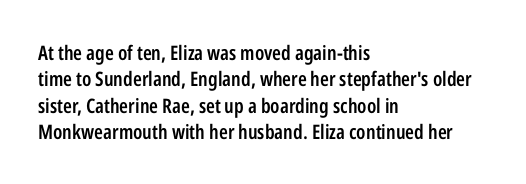
{"italic": "no", "bold": "semi", "underline": "no", "align": "left", "line_spacing": "normal", "line_spacing_ratio": 1.32, "letter_spacing": "normal", "letter_spacing_em": 0.0, "glyph_px": 20}
